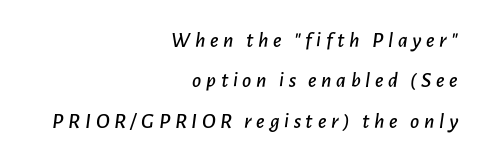
Q: Is the text italic (slanted)? A: Yes, it leans right by about 7 degrees.
Q: Is the text underlined? A: No.
Q: How is the paragraph aligned? A: Right-aligned.
Q: Is the spacing between letters normal or unusually wide? A: Unusually wide.
